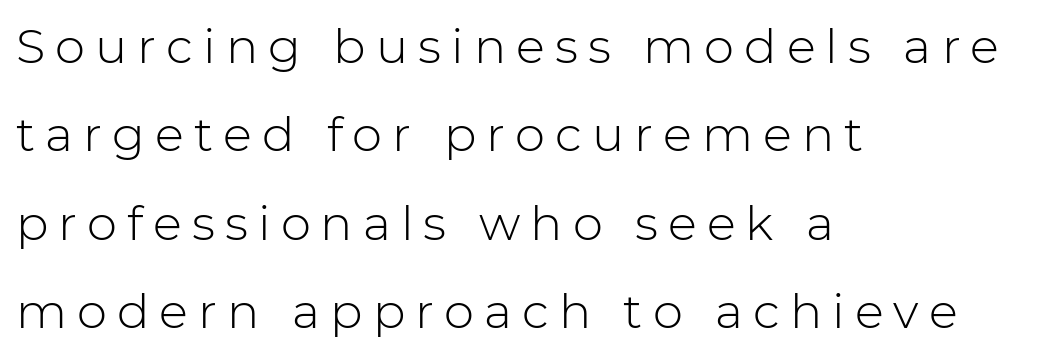
Q: Is the text bold? A: No.
Q: Is the text italic (slanted)? A: No, it is upright.
Q: Is the typeface a serif or a sans-serif typeface? A: Sans-serif.
Q: Is the text underlined? A: No.
Q: How is the paragraph aligned? A: Left-aligned.
Q: Is the spacing between letters normal or unusually wide? A: Unusually wide.
Q: Width (condensed, normal, or wide)? A: Normal.
Q: Stroke contrast? A: Low.
Q: x-height? A: Medium.
Q: Monospaced? A: No.
